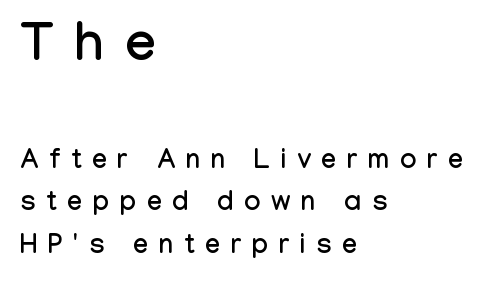
{"serif": "no", "italic": "no", "width": "condensed", "stroke_contrast": "low", "x_height": "medium", "monospaced": "no", "underline": "no", "align": "left", "line_spacing": "normal", "line_spacing_ratio": 1.57, "letter_spacing": "wide", "letter_spacing_em": 0.4, "larger_block": "first", "size_ratio": 2.0, "glyph_px": 54}
